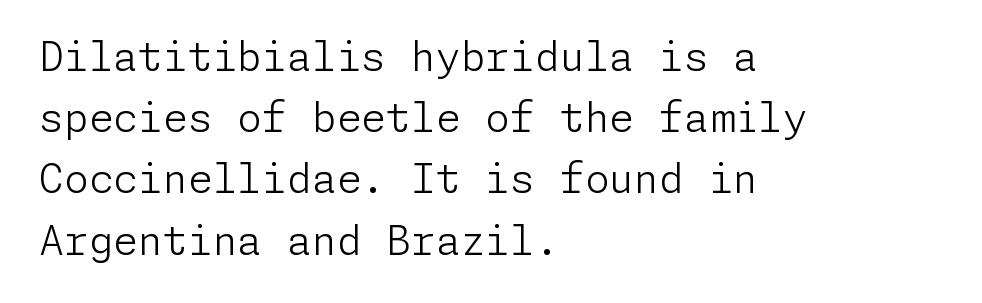
{"serif": "no", "italic": "no", "bold": "no", "weight": "light", "width": "normal", "stroke_contrast": "low", "x_height": "medium", "underline": "no", "align": "left", "line_spacing": "normal", "line_spacing_ratio": 1.53, "letter_spacing": "normal", "letter_spacing_em": 0.0, "glyph_px": 40}
